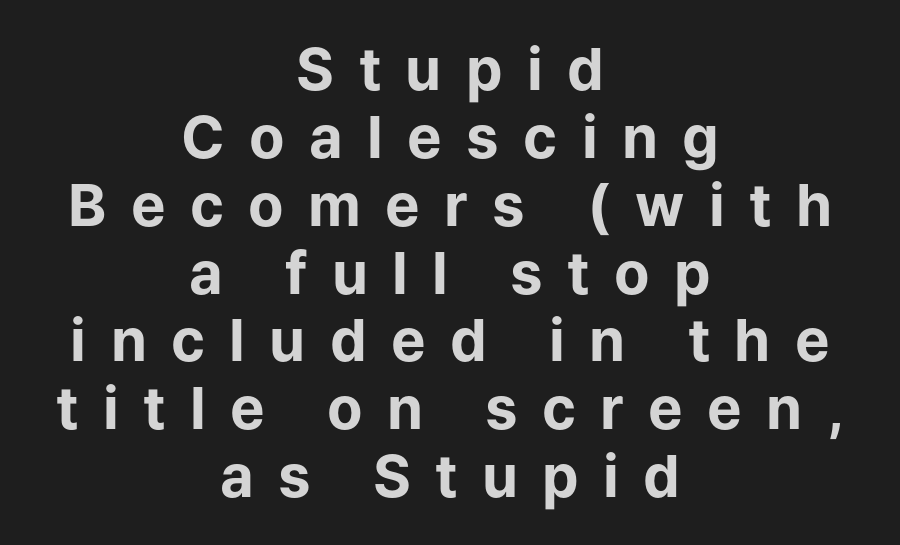
The image shows 58 px bold sans-serif type, upright; set centered, line spacing 1.17x, unusually wide letter spacing (+0.42 em), not underlined; low stroke contrast and a medium x-height.
